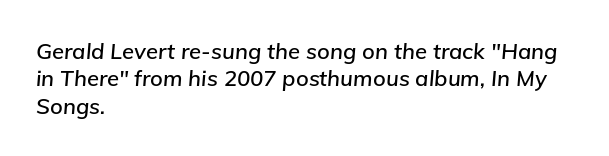
{"italic": "yes", "lean": "right", "slant_degrees": 5, "underline": "no", "align": "left", "line_spacing_ratio": 1.24, "letter_spacing": "normal", "letter_spacing_em": 0.0, "glyph_px": 22}
